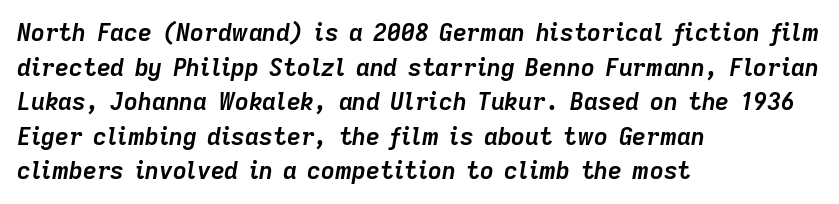
{"italic": "yes", "lean": "right", "slant_degrees": 9, "bold": "yes", "underline": "no", "align": "left", "line_spacing": "normal", "line_spacing_ratio": 1.44, "letter_spacing": "normal", "letter_spacing_em": 0.0, "glyph_px": 24}
